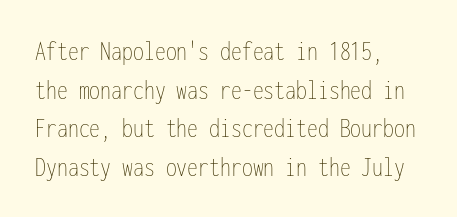
{"italic": "no", "bold": "no", "weight": "thin", "width": "condensed", "stroke_contrast": "low", "x_height": "medium", "monospaced": "yes", "underline": "no", "align": "left", "line_spacing": "normal", "line_spacing_ratio": 1.33, "letter_spacing": "normal", "letter_spacing_em": 0.0, "glyph_px": 29}
